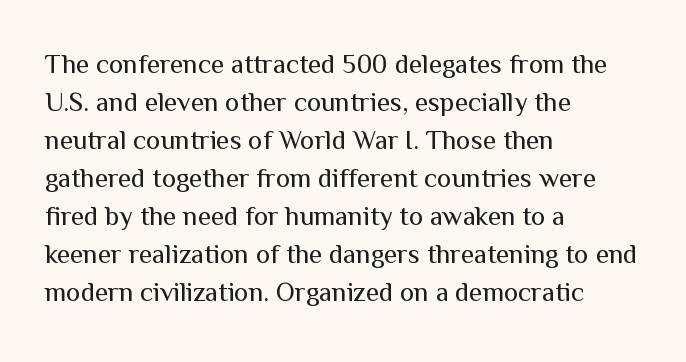
The designer left line spacing at the default. A classic flush-left, rag-right setting is used for this passage. The font sits on the lighter half of the weight spectrum, regular included. The letters stand straight up with perfectly vertical stems. No word sits above an underline.
